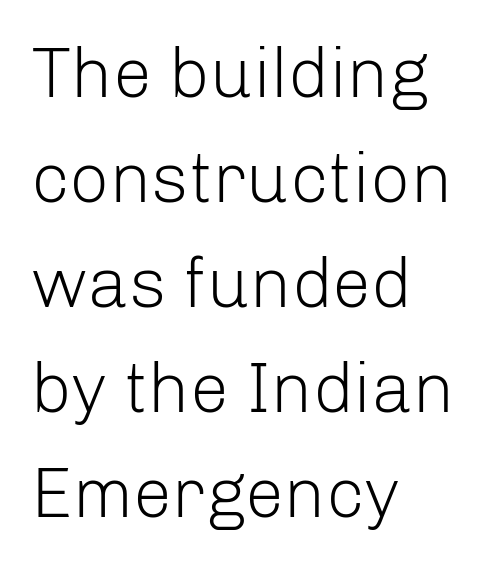
The image shows 70 px light sans-serif type, upright; set left-aligned, normal line spacing (1.5x), normal letter spacing, not underlined; low stroke contrast and a medium x-height.
